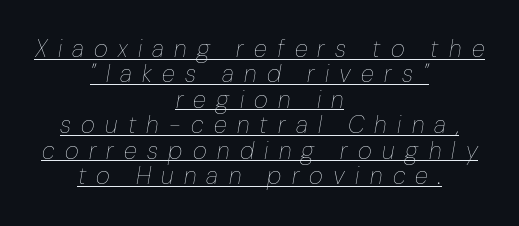
{"italic": "yes", "lean": "right", "slant_degrees": 10, "bold": "no", "underline": "yes", "align": "center", "line_spacing": "tight", "line_spacing_ratio": 1.06, "letter_spacing": "wide", "letter_spacing_em": 0.43, "glyph_px": 24}
